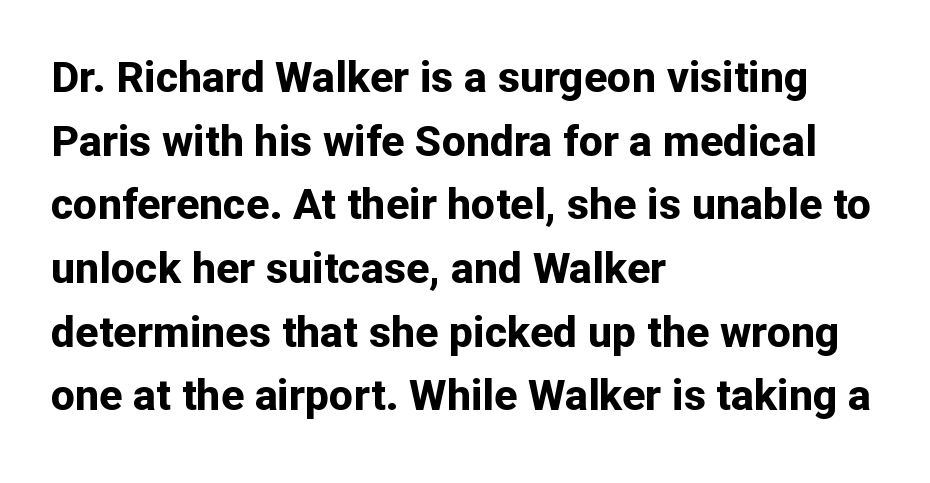
Q: Is the text bold? A: Yes.
Q: Is the text italic (slanted)? A: No, it is upright.
Q: Is the typeface a serif or a sans-serif typeface? A: Sans-serif.
Q: Is the text underlined? A: No.
Q: How is the paragraph aligned? A: Left-aligned.
Q: Is the spacing between letters normal or unusually wide? A: Normal.
Q: Is the spacing between lines tight, normal or loose? A: Normal.
Q: Width (condensed, normal, or wide)? A: Normal.
Q: Stroke contrast? A: Low.
Q: x-height? A: Medium.
Q: Monospaced? A: No.
